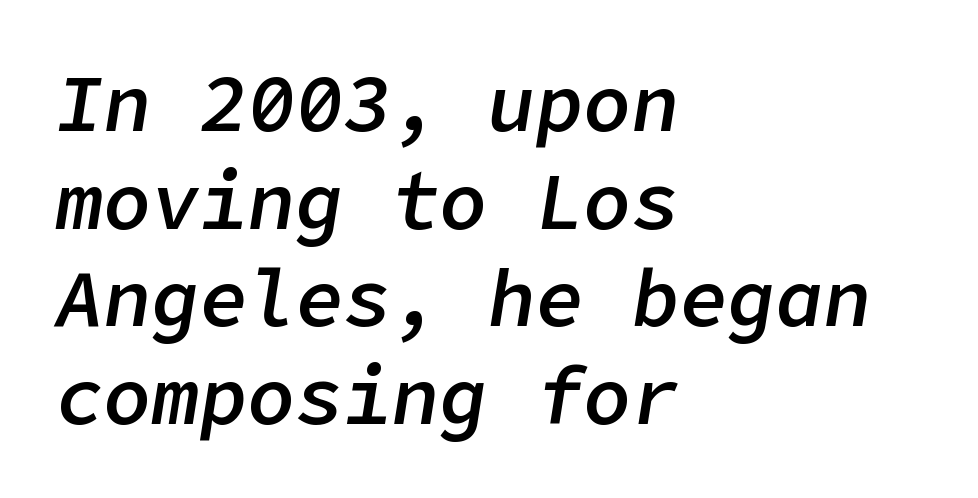
{"italic": "yes", "lean": "right", "slant_degrees": 9, "bold": "semi", "weight": "semibold", "width": "normal", "stroke_contrast": "low", "x_height": "medium", "underline": "no", "align": "left", "line_spacing_ratio": 1.22, "letter_spacing": "normal", "letter_spacing_em": 0.0, "glyph_px": 80}
